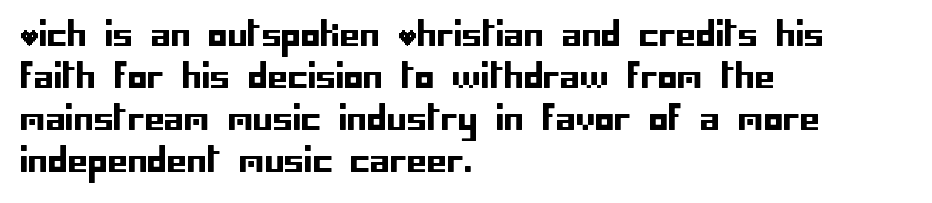
{"serif": "no", "italic": "no", "width": "normal", "stroke_contrast": "low", "x_height": "large", "underline": "no", "align": "left", "line_spacing": "normal", "line_spacing_ratio": 1.31, "letter_spacing": "normal", "letter_spacing_em": 0.0, "glyph_px": 32}
